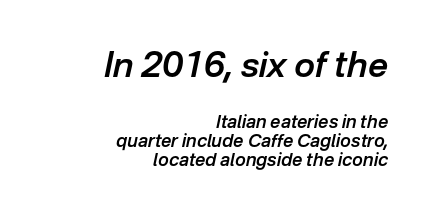
Q: Is the text bold? A: Semi-bold.
Q: Is the text italic (slanted)? A: Yes, it leans right by about 12 degrees.
Q: Is the text underlined? A: No.
Q: How is the paragraph aligned? A: Right-aligned.
Q: Is the spacing between letters normal or unusually wide? A: Normal.
Q: Is the spacing between lines tight, normal or loose? A: Tight.
Q: Which block of text is set in a larger size, the first (top) or the second (bottom)? A: The first (top) one.
Q: Width (condensed, normal, or wide)? A: Normal.
Q: Stroke contrast? A: Low.
Q: x-height? A: Medium.
Q: Monospaced? A: No.
